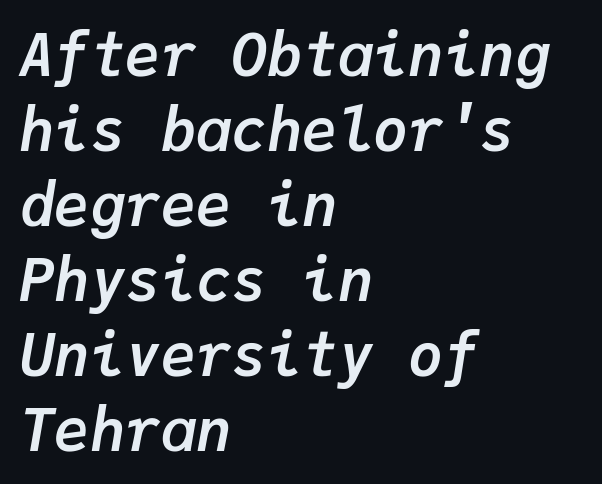
Q: Is the text bold? A: Yes.
Q: Is the text italic (slanted)? A: Yes, it leans right by about 9 degrees.
Q: Is the text underlined? A: No.
Q: How is the paragraph aligned? A: Left-aligned.
Q: Is the spacing between letters normal or unusually wide? A: Normal.
Q: Is the spacing between lines tight, normal or loose? A: Normal.
Q: Width (condensed, normal, or wide)? A: Normal.
Q: Stroke contrast? A: Low.
Q: x-height? A: Medium.
Q: Monospaced? A: Yes.
